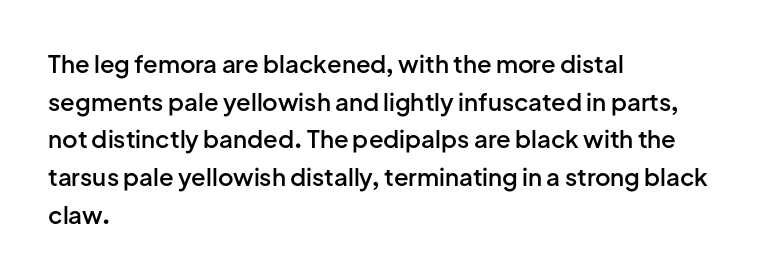
The image shows 24 px text type, upright; set left-aligned, normal line spacing (1.57x), normal letter spacing, not underlined.
